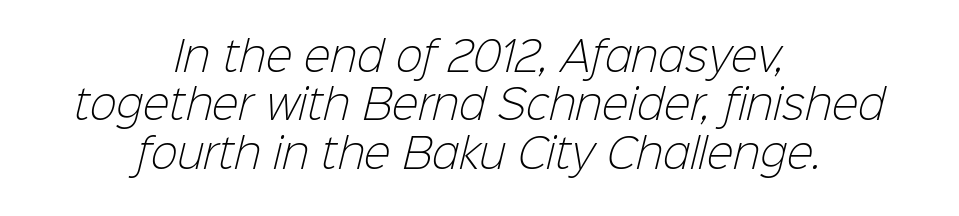
Q: Is the text bold? A: No.
Q: Is the typeface a serif or a sans-serif typeface? A: Sans-serif.
Q: Is the text underlined? A: No.
Q: How is the paragraph aligned? A: Centered.
Q: Is the spacing between letters normal or unusually wide? A: Normal.
Q: Width (condensed, normal, or wide)? A: Normal.
Q: Stroke contrast? A: Low.
Q: x-height? A: Medium.
Q: Monospaced? A: No.
